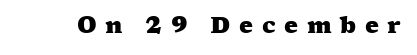
The image shows 22 px bold type; set unusually wide letter spacing (+0.39 em), not underlined.
